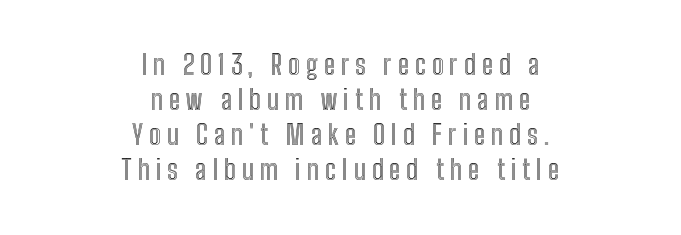
The baseline area is clear. Teacher's note: observe the equal gaps on both sides — that is centered alignment. Vertical spacing — default. Rendered with straight, roman letterforms. Inter-character spacing is expanded well beyond the font's built-in metrics.
